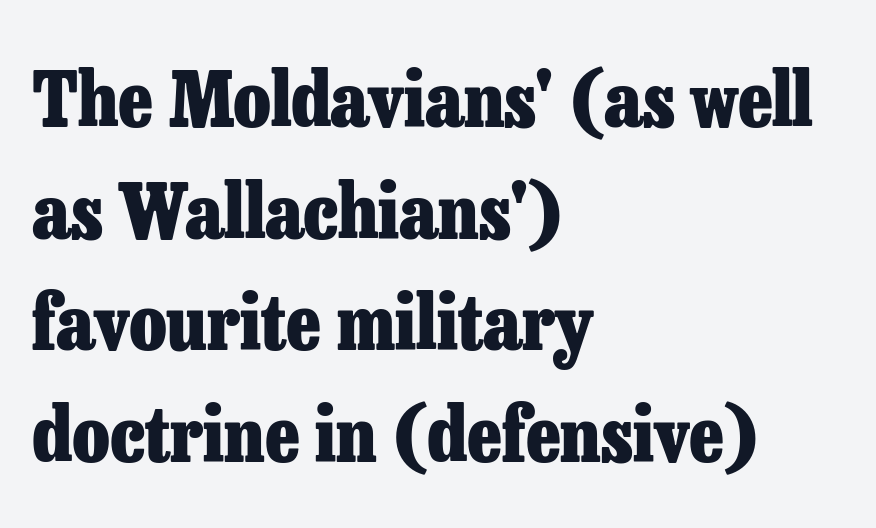
The image shows 76 px heavy serif type, upright; set left-aligned, normal line spacing (1.47x), normal letter spacing, not underlined; low stroke contrast and a medium x-height.
